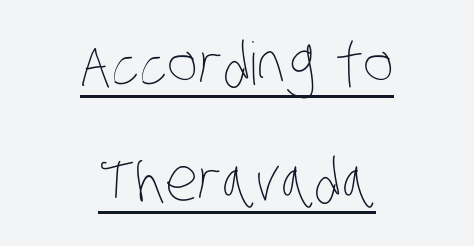
Q: Is the text bold? A: No.
Q: Is the text underlined? A: Yes.
Q: How is the paragraph aligned? A: Centered.
Q: Is the spacing between letters normal or unusually wide? A: Normal.
Q: Is the spacing between lines tight, normal or loose? A: Loose.
Q: Width (condensed, normal, or wide)? A: Condensed.
Q: Stroke contrast? A: Low.
Q: x-height? A: Large.
Q: Monospaced? A: No.
